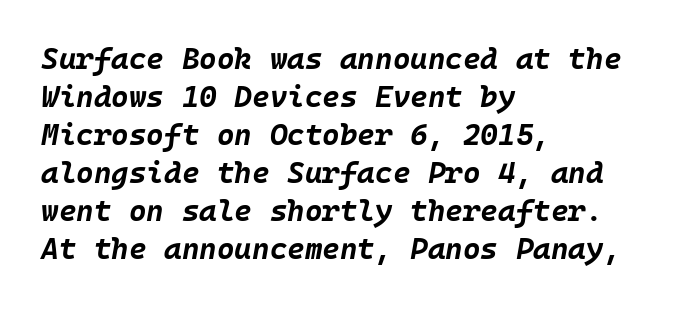
Q: Is the text bold? A: Yes.
Q: Is the text italic (slanted)? A: Yes, it leans right by about 10 degrees.
Q: Is the text underlined? A: No.
Q: How is the paragraph aligned? A: Left-aligned.
Q: Is the spacing between letters normal or unusually wide? A: Normal.
Q: Is the spacing between lines tight, normal or loose? A: Normal.
Q: Width (condensed, normal, or wide)? A: Normal.
Q: Stroke contrast? A: Low.
Q: x-height? A: Large.
